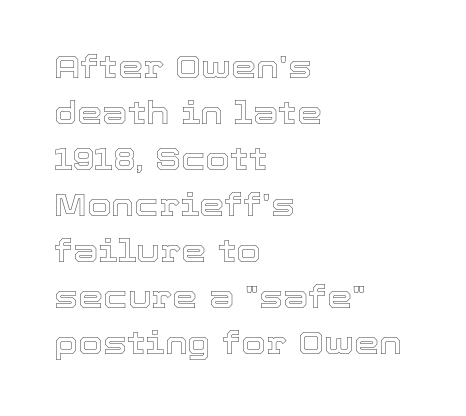
The image shows 32 px text type, upright; set left-aligned, normal line spacing (1.44x), normal letter spacing, not underlined; a medium x-height.
